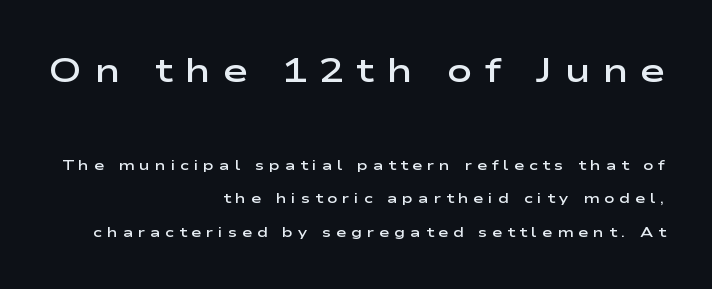
The space beneath each line is pristine and unruled. These lines are set flush right with a ragged left edge. Looks like regular typesetting: each glyph gets only the width it needs. Letter spacing: wide.
